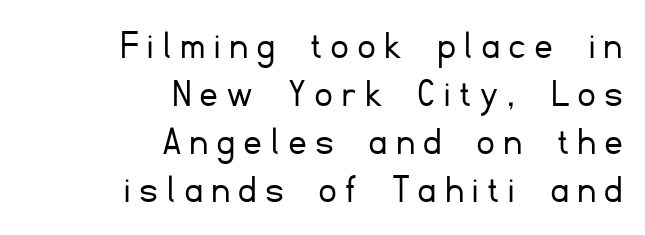
{"serif": "no", "italic": "no", "bold": "no", "weight": "light", "width": "normal", "stroke_contrast": "low", "x_height": "small", "monospaced": "no", "underline": "no", "align": "right", "line_spacing": "tight", "line_spacing_ratio": 1.14, "letter_spacing": "wide", "letter_spacing_em": 0.23, "glyph_px": 42}
